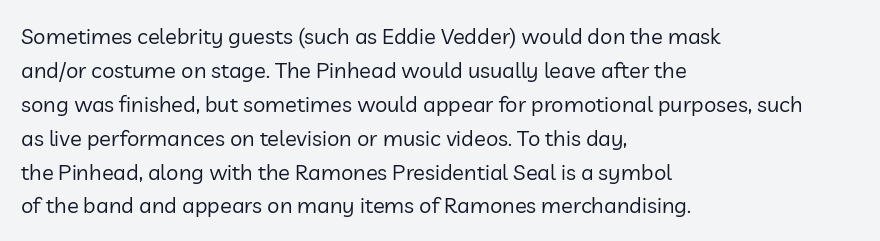
The image shows 22 px text type, upright; set left-aligned, normal line spacing (1.54x), normal letter spacing, not underlined.
